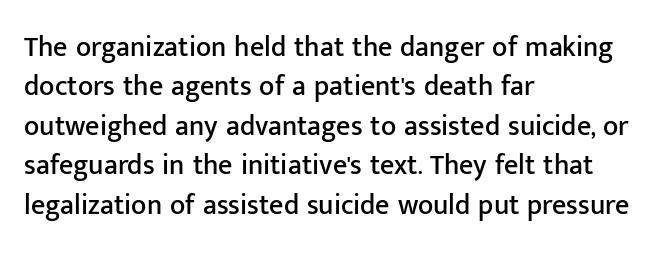
The image shows 28 px sans-serif type, upright; set left-aligned, normal line spacing (1.41x), normal letter spacing, not underlined; low stroke contrast and a medium x-height.
